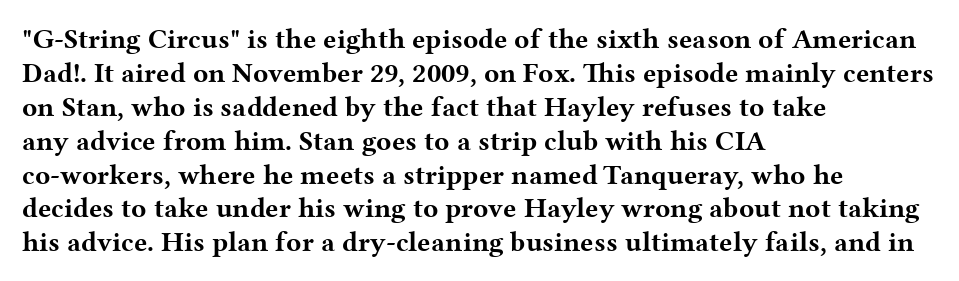
Classification — serif. Chunky letters — that's bold for sure. The baseline area is clear. Unlike italic type, these characters show no tilt at all. Default kerning and tracking; the words read as compact shapes. A typesetter would call this proportional, since set widths differ per character.
